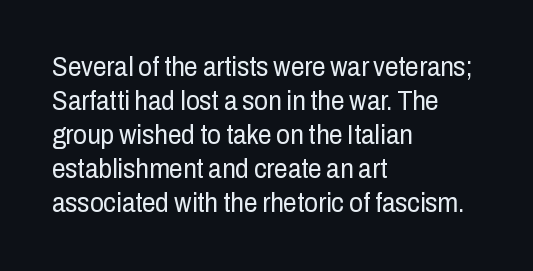
Vertically, the passage feels balanced, rows spaced as you'd expect. The strip under each line holds only bare page. Weight: in the light-to-regular range. Glyph-to-glyph distance matches everyday printed text.
